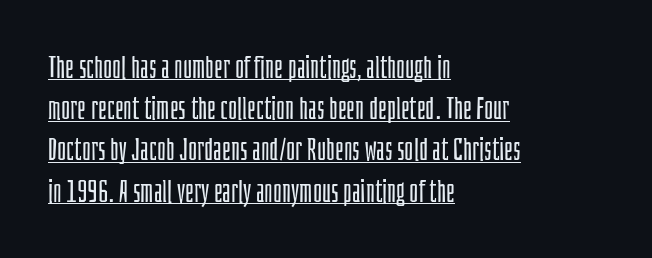
Q: Is the text bold? A: No.
Q: Is the text italic (slanted)? A: No, it is upright.
Q: Is the typeface a serif or a sans-serif typeface? A: Sans-serif.
Q: Is the text underlined? A: Yes.
Q: How is the paragraph aligned? A: Left-aligned.
Q: Is the spacing between letters normal or unusually wide? A: Normal.
Q: Is the spacing between lines tight, normal or loose? A: Normal.
Q: Width (condensed, normal, or wide)? A: Condensed.
Q: Stroke contrast? A: Low.
Q: x-height? A: Large.
Q: Monospaced? A: No.
